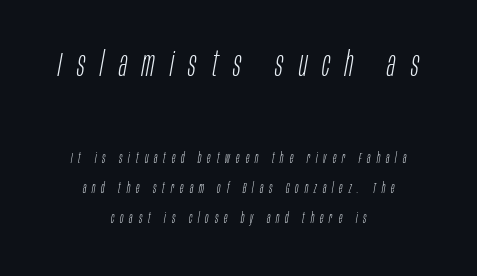
{"italic": "yes", "lean": "right", "slant_degrees": 10, "bold": "no", "weight": "light", "width": "condensed", "stroke_contrast": "low", "x_height": "large", "monospaced": "no", "underline": "no", "align": "center", "line_spacing": "loose", "line_spacing_ratio": 2.15, "letter_spacing": "wide", "letter_spacing_em": 0.43, "larger_block": "first", "size_ratio": 2.5, "glyph_px": 35}
